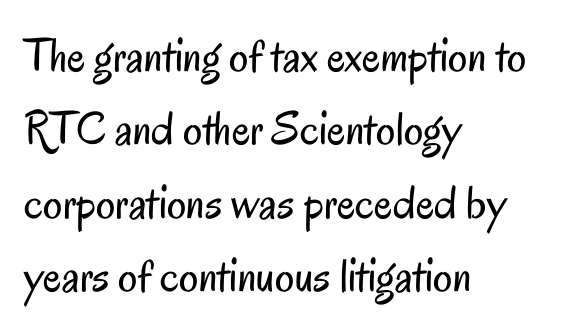
Clear beneath every line of the passage. Compared with typical paragraphs, the rows here are spaced about the same. Think of a printed novel: that variable character pitch is what you see here. No chunkiness to these letters — they're not bold. Observe the ordinary spacing: letters are neighbours, not strangers.
